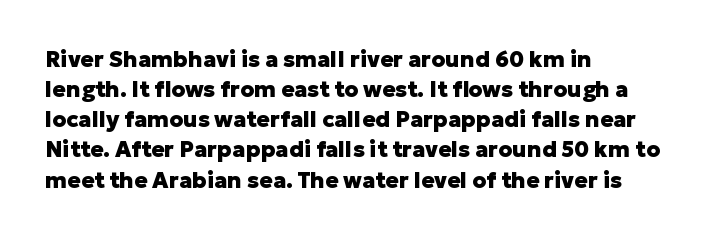
Q: Is the text bold? A: Yes.
Q: Is the text italic (slanted)? A: No, it is upright.
Q: Is the text underlined? A: No.
Q: How is the paragraph aligned? A: Left-aligned.
Q: Is the spacing between letters normal or unusually wide? A: Normal.
Q: Is the spacing between lines tight, normal or loose? A: Normal.
